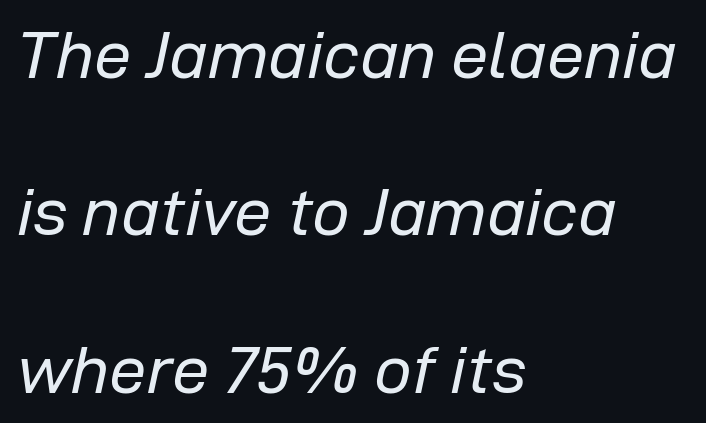
Q: Is the text bold? A: No.
Q: Is the text italic (slanted)? A: Yes, it leans right by about 12 degrees.
Q: Is the text underlined? A: No.
Q: How is the paragraph aligned? A: Left-aligned.
Q: Is the spacing between letters normal or unusually wide? A: Normal.
Q: Is the spacing between lines tight, normal or loose? A: Loose.
Q: Width (condensed, normal, or wide)? A: Normal.
Q: Stroke contrast? A: Low.
Q: x-height? A: Medium.
Q: Monospaced? A: No.
